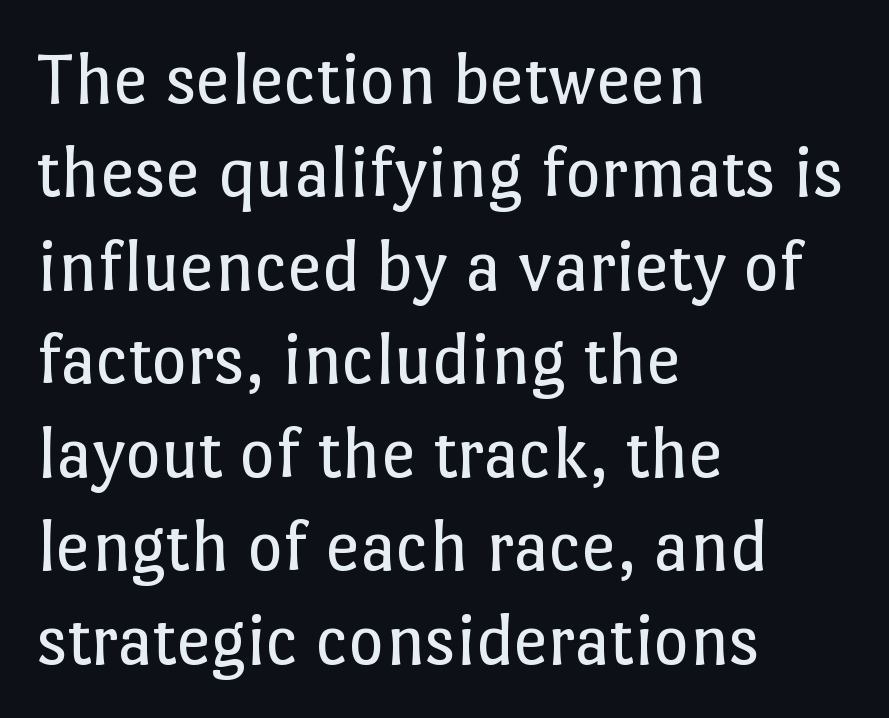
The image shows 76 px regular-weight type, upright; set left-aligned, line spacing 1.23x, normal letter spacing, not underlined; low stroke contrast and a medium x-height.
